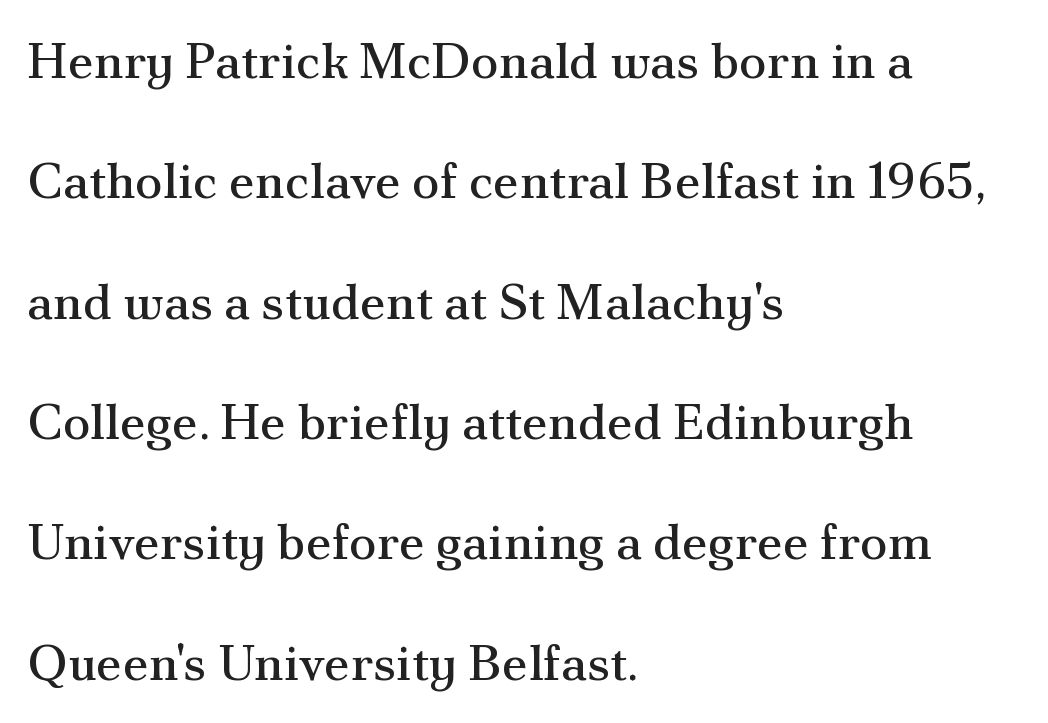
The image shows 51 px regular-weight serif type, upright; set left-aligned, loose line spacing (2.36x), normal letter spacing, not underlined; medium stroke contrast and a small x-height.
